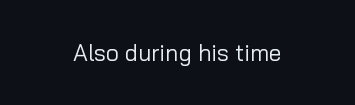
A roman cut, with each character standing at attention. Heft: none added — not bold. Notice how the passage keeps no hard edge, just a central spine. The rendering keeps characters at their native spacing. Nobody drew a line under any word here.
